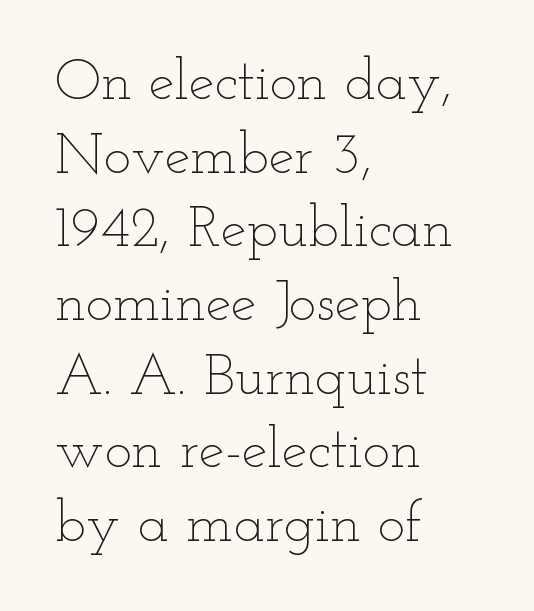
Q: Is the text bold? A: No.
Q: Is the text italic (slanted)? A: No, it is upright.
Q: Is the text underlined? A: No.
Q: How is the paragraph aligned? A: Left-aligned.
Q: Is the spacing between letters normal or unusually wide? A: Normal.
Q: Is the spacing between lines tight, normal or loose? A: Normal.
Q: Width (condensed, normal, or wide)? A: Wide.
Q: Stroke contrast? A: Low.
Q: x-height? A: Small.
Q: Monospaced? A: No.
